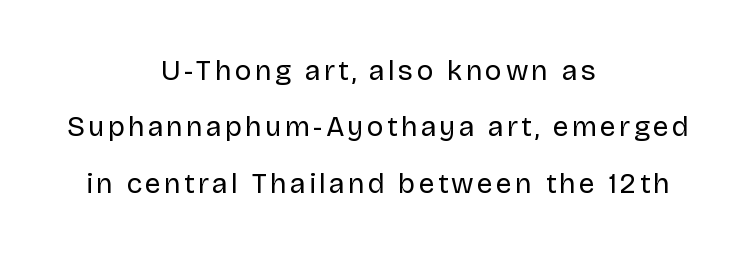
The image shows 28 px regular-weight sans-serif type, upright; set centered, loose line spacing (2.01x), not underlined; low stroke contrast and a large x-height.
